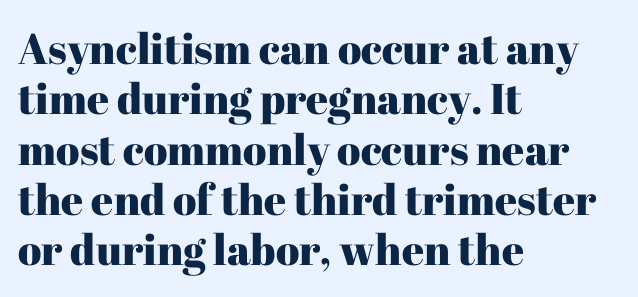
Q: Is the text italic (slanted)? A: No, it is upright.
Q: Is the typeface a serif or a sans-serif typeface? A: Serif.
Q: Is the text underlined? A: No.
Q: How is the paragraph aligned? A: Left-aligned.
Q: Is the spacing between letters normal or unusually wide? A: Normal.
Q: Width (condensed, normal, or wide)? A: Normal.
Q: Stroke contrast? A: High.
Q: x-height? A: Medium.
Q: Monospaced? A: No.
